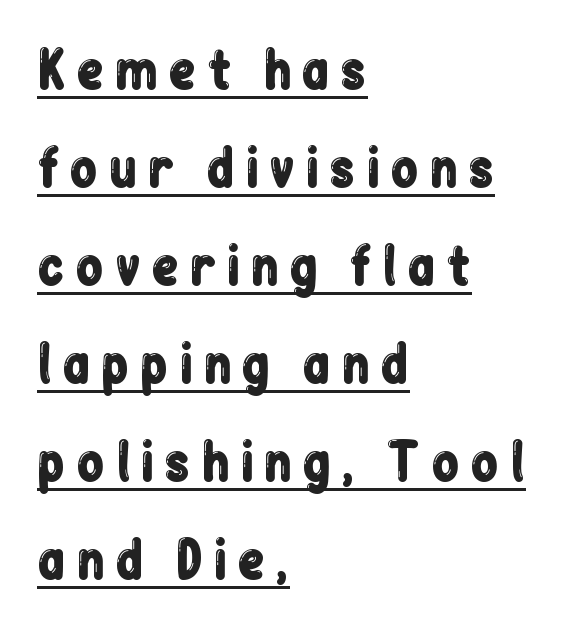
{"serif": "no", "italic": "no", "width": "condensed", "stroke_contrast": "low", "x_height": "medium", "monospaced": "no", "underline": "yes", "align": "left", "line_spacing": "loose", "line_spacing_ratio": 1.92, "glyph_px": 51}
